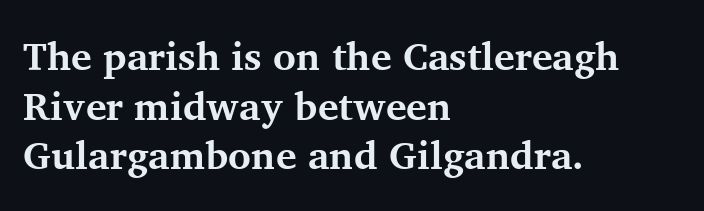
The image shows 39 px bold serif type, upright; set left-aligned, normal line spacing (1.27x), normal letter spacing, not underlined; medium stroke contrast and a medium x-height.
